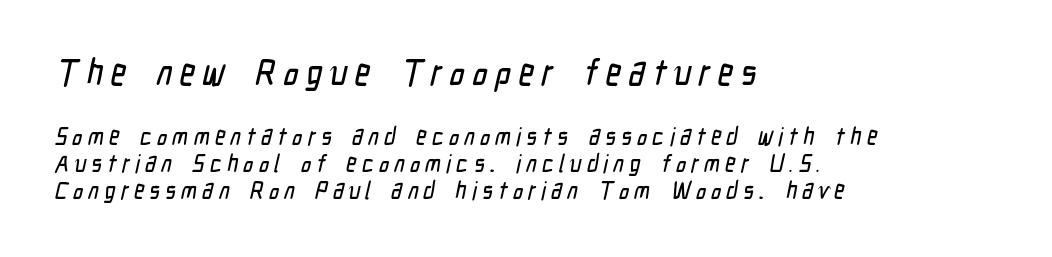
The image shows 37 px condensed sans-serif type; set left-aligned, tight line spacing (1.08x), unusually wide letter spacing (+0.21 em), not underlined; the first (top) block is 1.48x larger; low stroke contrast and a medium x-height.
